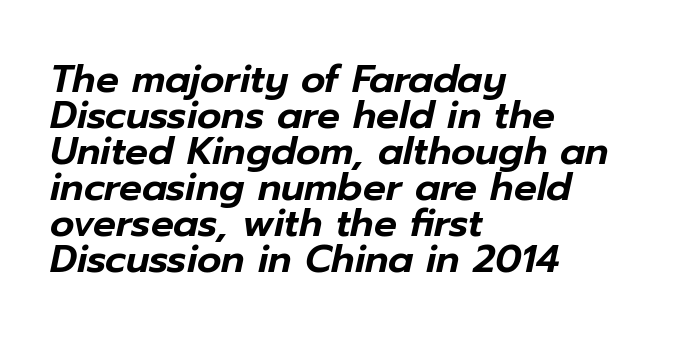
The passage shown has conventional tracking throughout. Here the designer chose a conventional face with non-uniform glyph widths. A student would call this left alignment; a typographer would say flush left, rag right. Compared with typical paragraphs, the rows here are closer together. These lines were composed using italics. The string is rendered with underlining switched off.
